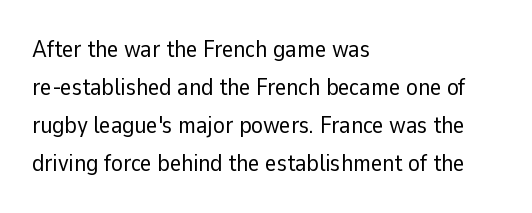
Q: Is the text bold? A: No.
Q: Is the text italic (slanted)? A: No, it is upright.
Q: Is the text underlined? A: No.
Q: How is the paragraph aligned? A: Left-aligned.
Q: Is the spacing between letters normal or unusually wide? A: Normal.
Q: Is the spacing between lines tight, normal or loose? A: Normal.
